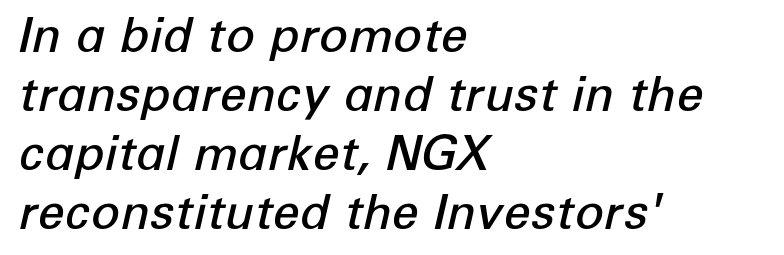
{"italic": "yes", "lean": "right", "slant_degrees": 12, "bold": "semi", "weight": "semibold", "width": "normal", "stroke_contrast": "low", "x_height": "medium", "monospaced": "no", "underline": "no", "align": "left", "line_spacing_ratio": 1.23, "letter_spacing": "normal", "letter_spacing_em": 0.0, "glyph_px": 48}
